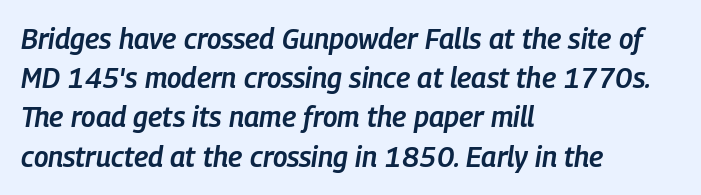
The image shows 28 px semibold, condensed type, italic (leaning right); set left-aligned, normal line spacing (1.4x), normal letter spacing, not underlined; low stroke contrast and a medium x-height.
